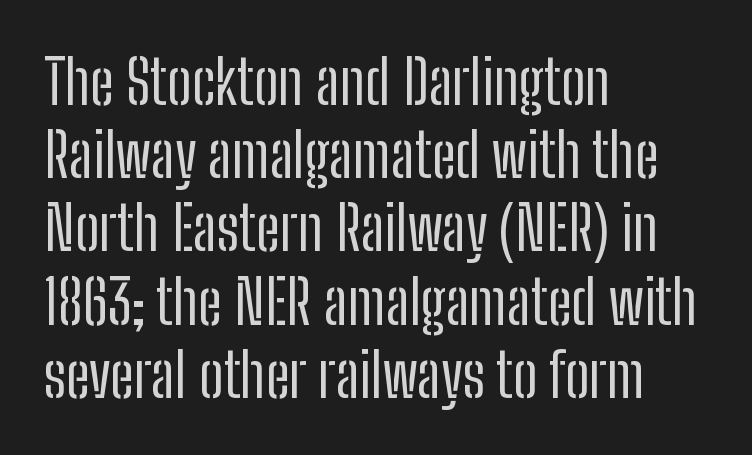
The gap between lines stays unmarked. Is this a heavy cut? Hardly; it is regular or lighter. Varying glyph widths throughout — classic text-font behaviour. The passage is arranged the way most books set body copy — flush left. This rendering employs a face without finishing strokes, i.e., a sans-serif. The letters sit at their default tracking, neither squeezed nor spread.
